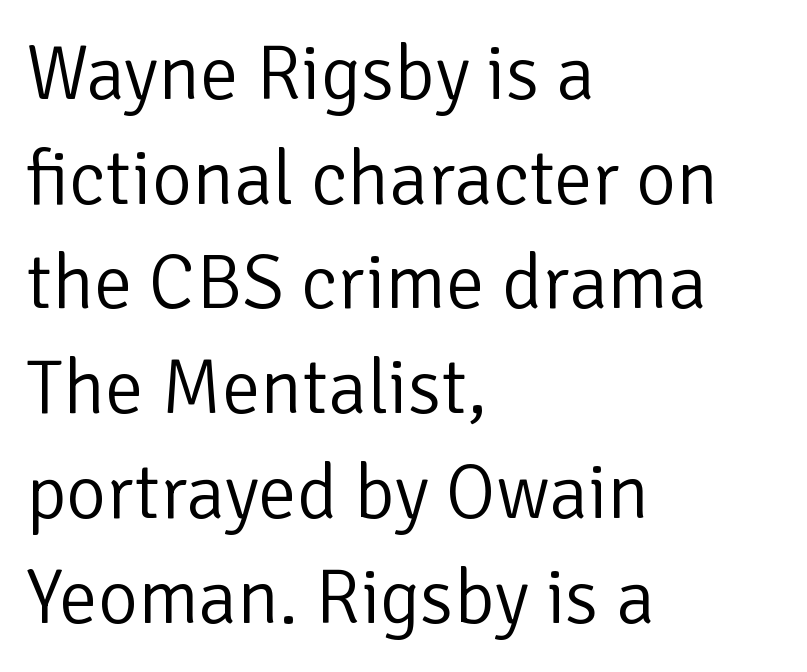
You can tell it's not italic because the verticals are truly vertical. Each new line begins a customary step beneath the previous one. The lines are quadded left. Descenders are the only things crossing below the line.
